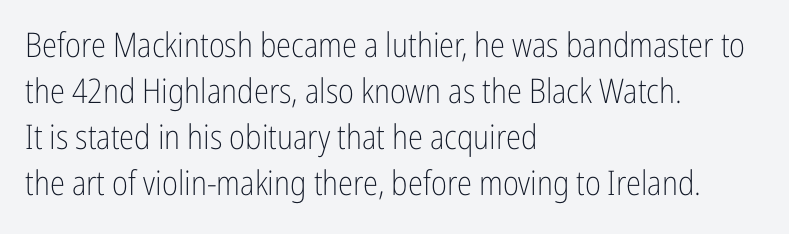
{"serif": "no", "italic": "no", "bold": "no", "weight": "light", "width": "condensed", "stroke_contrast": "low", "x_height": "medium", "monospaced": "no", "underline": "no", "align": "left", "line_spacing": "normal", "line_spacing_ratio": 1.35, "letter_spacing": "normal", "letter_spacing_em": 0.0, "glyph_px": 34}
